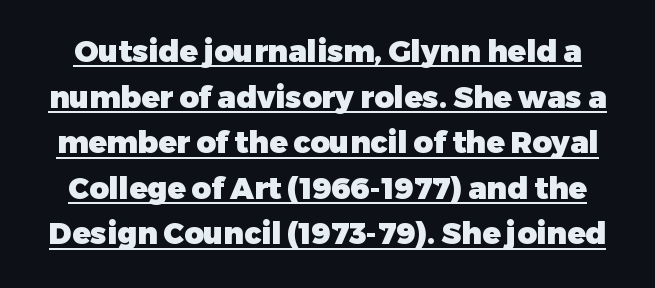
The image shows 30 px heavy sans-serif type, upright; set normal line spacing (1.52x), normal letter spacing, underlined; low stroke contrast and a medium x-height.
